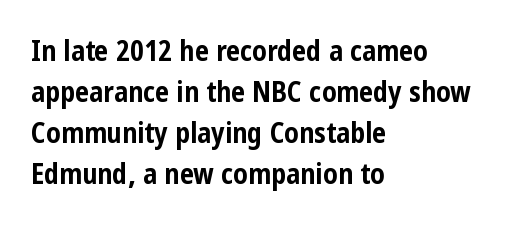
The image shows 28 px bold, condensed sans-serif type, upright; set left-aligned, normal line spacing (1.47x), normal letter spacing, not underlined; low stroke contrast and a medium x-height.
